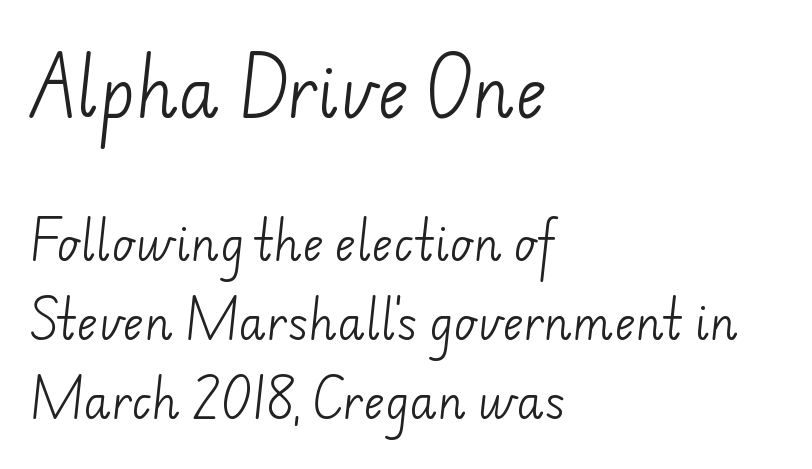
Q: Is the text bold? A: No.
Q: Is the typeface a serif or a sans-serif typeface? A: Sans-serif.
Q: Is the text underlined? A: No.
Q: How is the paragraph aligned? A: Left-aligned.
Q: Is the spacing between letters normal or unusually wide? A: Normal.
Q: Which block of text is set in a larger size, the first (top) or the second (bottom)? A: The first (top) one.
Q: Width (condensed, normal, or wide)? A: Normal.
Q: Stroke contrast? A: Low.
Q: x-height? A: Small.
Q: Monospaced? A: No.
